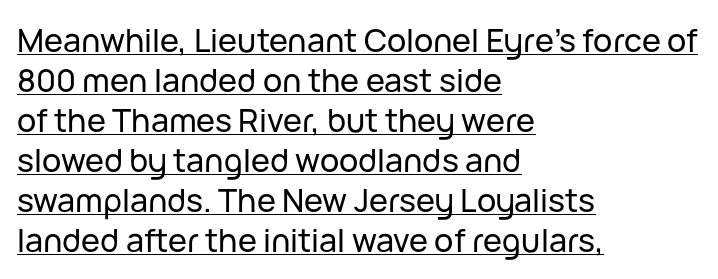
The image shows 32 px sans-serif type, upright; set left-aligned, normal line spacing (1.25x), normal letter spacing, underlined; low stroke contrast and a medium x-height.
